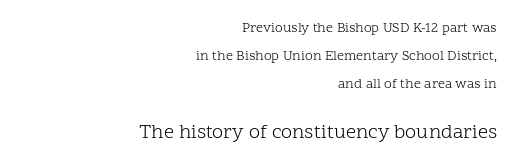
Q: Is the text bold? A: No.
Q: Is the text italic (slanted)? A: No, it is upright.
Q: Is the text underlined? A: No.
Q: How is the paragraph aligned? A: Right-aligned.
Q: Is the spacing between letters normal or unusually wide? A: Normal.
Q: Is the spacing between lines tight, normal or loose? A: Loose.
Q: Which block of text is set in a larger size, the first (top) or the second (bottom)? A: The second (bottom) one.
